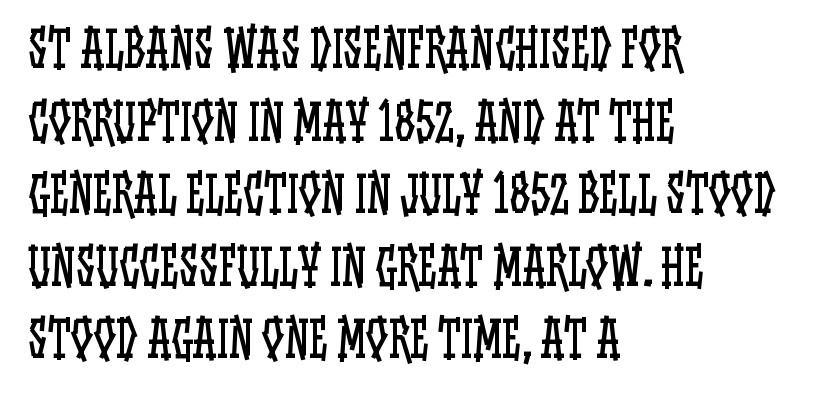
The image shows 49 px regular-weight, condensed type, upright; set left-aligned, normal line spacing (1.48x), normal letter spacing, not underlined; low stroke contrast and a large x-height.
